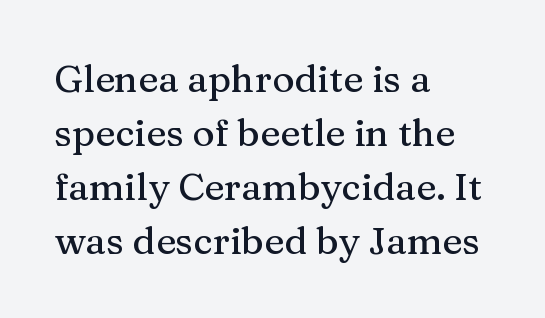
The image shows 38 px serif type, upright; set left-aligned, normal line spacing (1.42x), normal letter spacing, not underlined; medium stroke contrast and a medium x-height.
